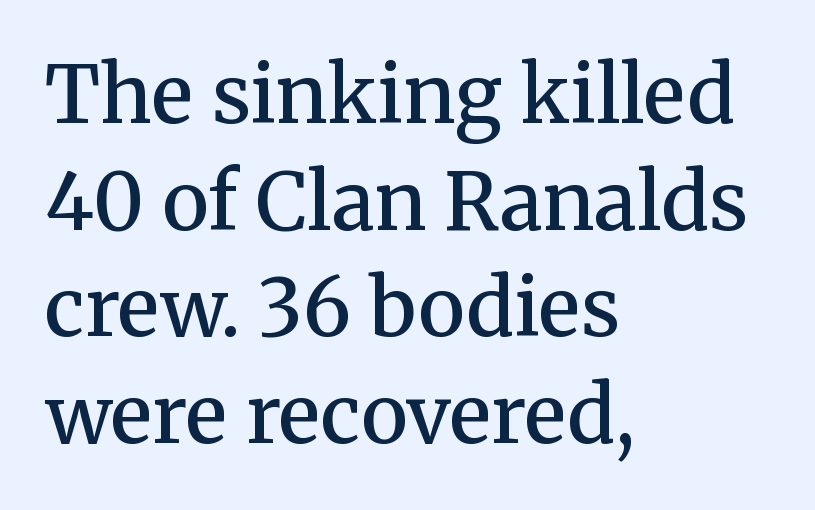
Q: Is the text bold? A: Semi-bold.
Q: Is the text italic (slanted)? A: No, it is upright.
Q: Is the typeface a serif or a sans-serif typeface? A: Serif.
Q: Is the text underlined? A: No.
Q: How is the paragraph aligned? A: Left-aligned.
Q: Is the spacing between letters normal or unusually wide? A: Normal.
Q: Is the spacing between lines tight, normal or loose? A: Normal.
Q: Width (condensed, normal, or wide)? A: Normal.
Q: Stroke contrast? A: Medium.
Q: x-height? A: Medium.
Q: Monospaced? A: No.
